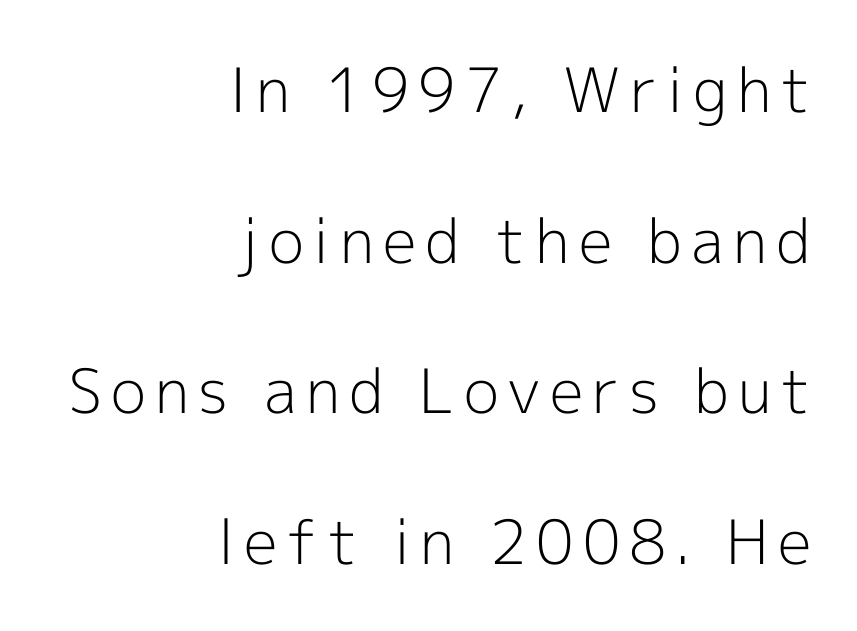
{"serif": "no", "italic": "no", "bold": "no", "weight": "light", "width": "normal", "x_height": "medium", "monospaced": "no", "underline": "no", "align": "right", "line_spacing": "loose", "line_spacing_ratio": 2.47, "glyph_px": 61}
